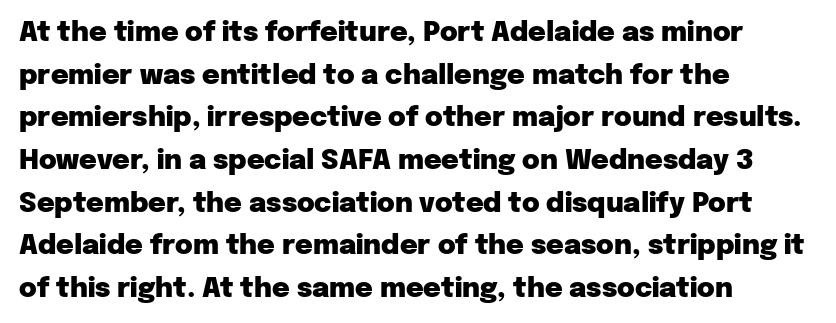
Q: Is the text bold? A: Yes.
Q: Is the text italic (slanted)? A: No, it is upright.
Q: Is the text underlined? A: No.
Q: How is the paragraph aligned? A: Left-aligned.
Q: Is the spacing between letters normal or unusually wide? A: Normal.
Q: Is the spacing between lines tight, normal or loose? A: Normal.
